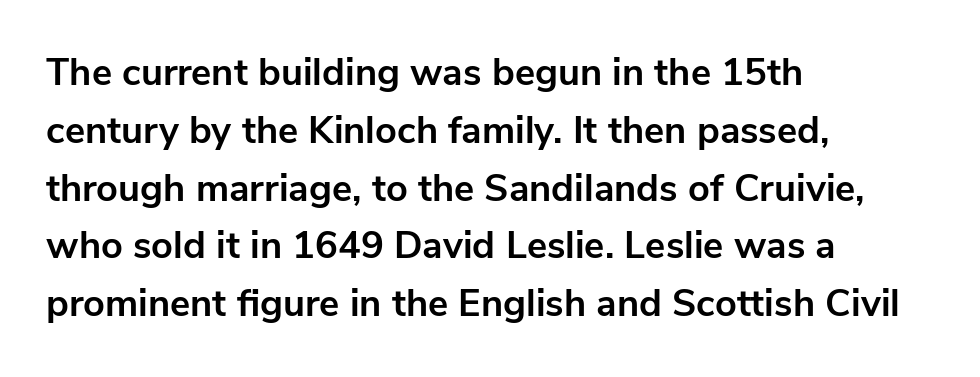
Q: Is the text bold? A: Yes.
Q: Is the text italic (slanted)? A: No, it is upright.
Q: Is the typeface a serif or a sans-serif typeface? A: Sans-serif.
Q: Is the text underlined? A: No.
Q: How is the paragraph aligned? A: Left-aligned.
Q: Is the spacing between letters normal or unusually wide? A: Normal.
Q: Is the spacing between lines tight, normal or loose? A: Normal.
Q: Width (condensed, normal, or wide)? A: Normal.
Q: Stroke contrast? A: Low.
Q: x-height? A: Medium.
Q: Monospaced? A: No.
